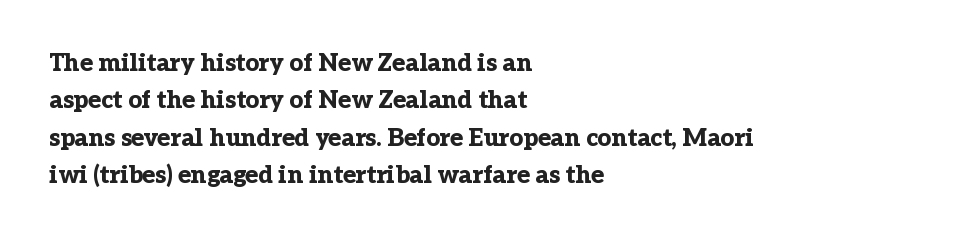
The image shows 24 px bold type, upright; set left-aligned, normal line spacing (1.56x), normal letter spacing, not underlined.
